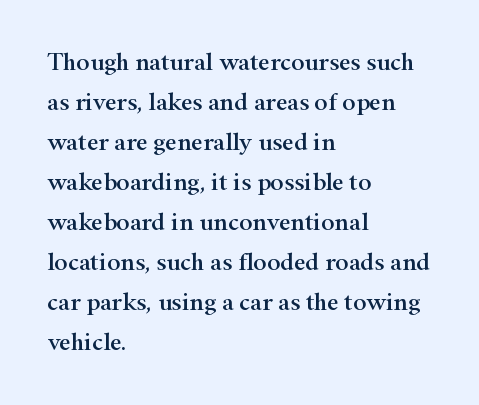
The lines are quadded left. Italic? Not at all — the glyphs are vertical. Interline gaps are of average width in this sample. Each row of text sits above clean, open space. These lines keep a tight, regular rhythm from letter to letter.
